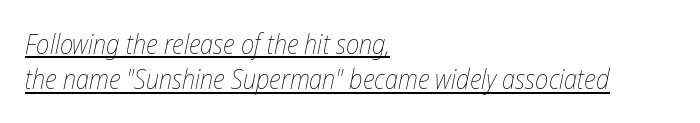
{"italic": "yes", "lean": "right", "slant_degrees": 12, "bold": "no", "underline": "yes", "align": "left", "line_spacing": "normal", "line_spacing_ratio": 1.31, "letter_spacing": "normal", "letter_spacing_em": 0.0, "glyph_px": 27}
